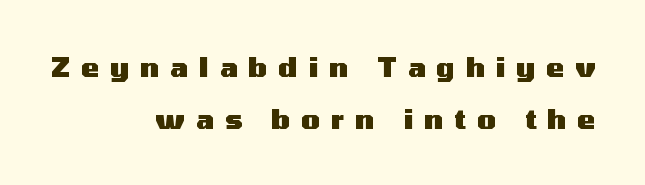
Casual observation: everything's shoved over to the right. Loose tracking; the words dissolve into strings of separated letters. Vertical strokes here are truly vertical. A bare baseline throughout the passage. Loosely led — the rows are spread out.
